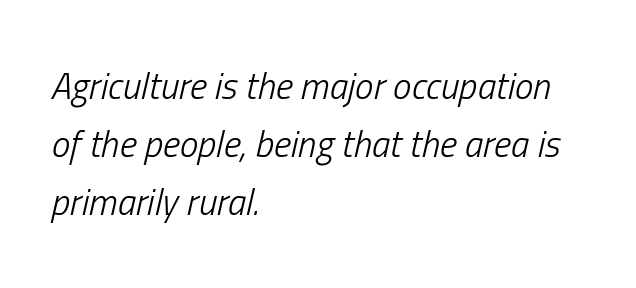
{"italic": "yes", "lean": "right", "slant_degrees": 13, "bold": "no", "weight": "light", "width": "condensed", "stroke_contrast": "low", "x_height": "medium", "monospaced": "no", "underline": "no", "align": "left", "line_spacing": "normal", "line_spacing_ratio": 1.57, "letter_spacing": "normal", "letter_spacing_em": 0.0, "glyph_px": 37}
